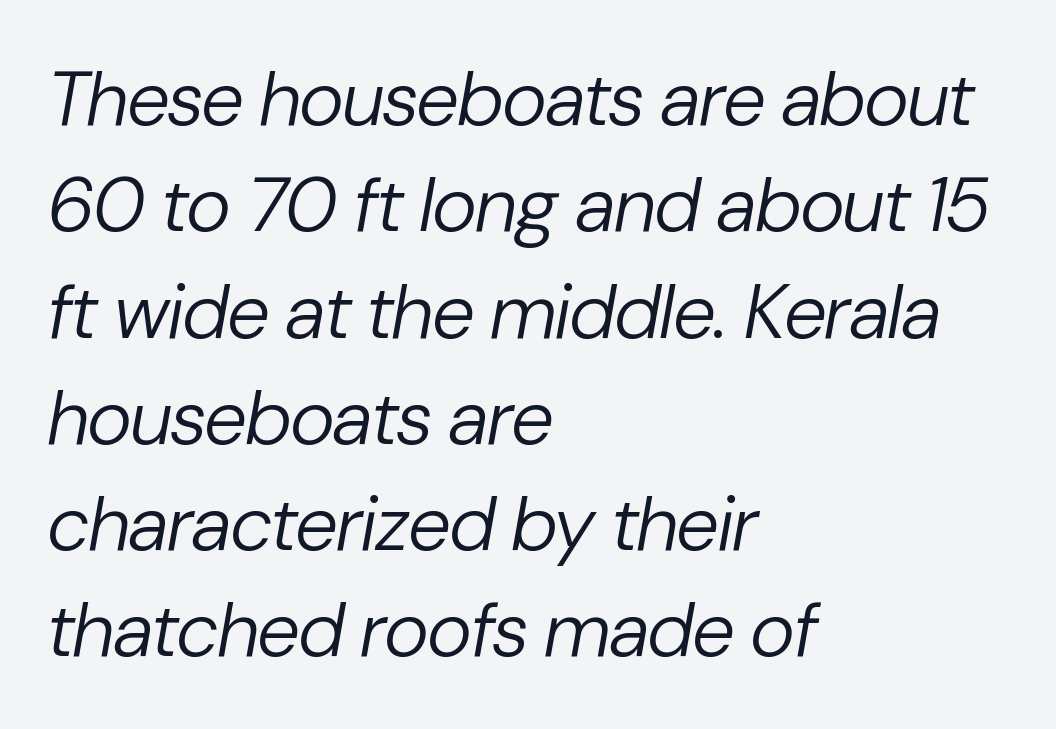
{"italic": "yes", "lean": "right", "slant_degrees": 10, "bold": "no", "weight": "regular", "width": "normal", "stroke_contrast": "low", "x_height": "medium", "monospaced": "no", "underline": "no", "align": "left", "line_spacing": "normal", "line_spacing_ratio": 1.38, "letter_spacing": "normal", "letter_spacing_em": 0.0, "glyph_px": 77}
